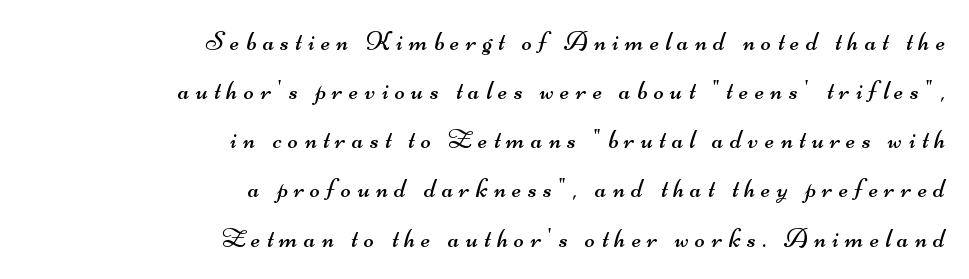
The setting favours the right margin, as signatures and pull-quotes sometimes do. The strip under each line holds only bare page. Tracking here is generous; glyphs stand well apart from one another. The strokes carry an ordinary text weight at most.
